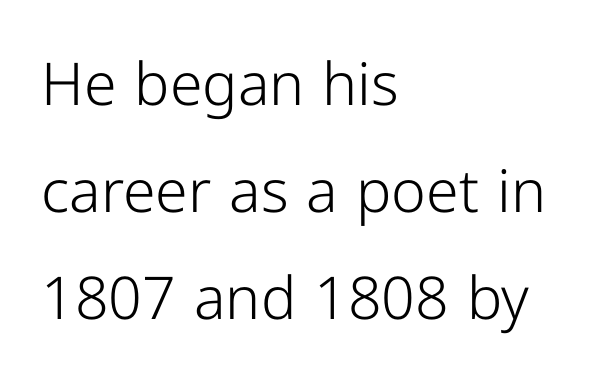
The typography opts for an upright posture over an oblique one. The face used here is a sans, in the tradition of grotesques and geometrics. Underlining? Definitely not there. Stems here are at most as thick as an everyday book face. The letterforms sit shoulder to shoulder at normal distance.
